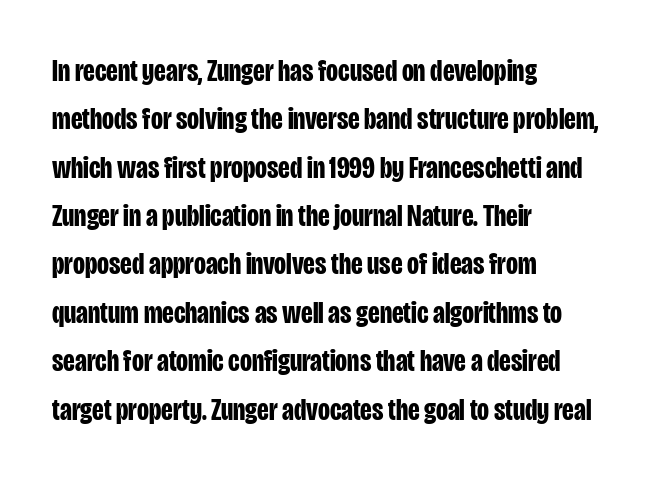
Q: Is the text bold? A: Yes.
Q: Is the text italic (slanted)? A: No, it is upright.
Q: Is the typeface a serif or a sans-serif typeface? A: Sans-serif.
Q: Is the text underlined? A: No.
Q: How is the paragraph aligned? A: Left-aligned.
Q: Is the spacing between letters normal or unusually wide? A: Normal.
Q: Is the spacing between lines tight, normal or loose? A: Normal.
Q: Width (condensed, normal, or wide)? A: Condensed.
Q: Stroke contrast? A: Low.
Q: x-height? A: Large.
Q: Monospaced? A: No.
